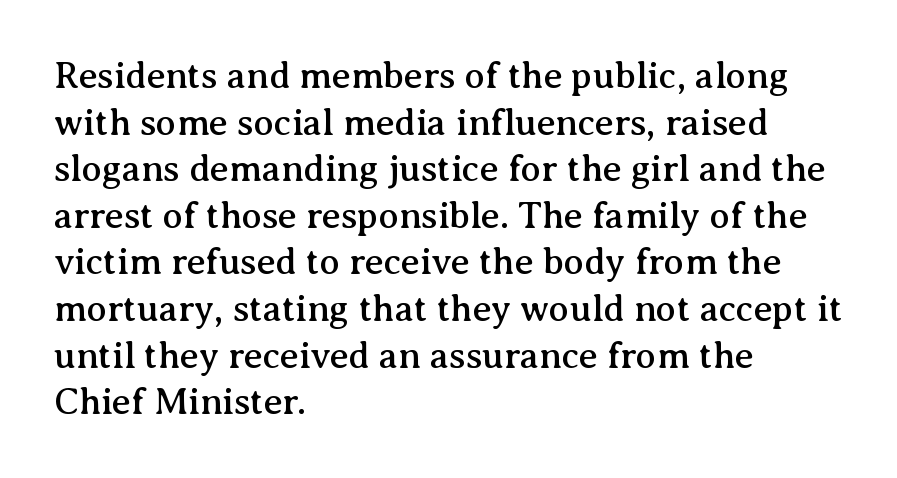
A normal amount of white space separates one row of letters from the next. Spacing between characters is what you'd get straight out of the box. When letters stand straight like this, we call the style roman or upright. Quick note: underline off.
